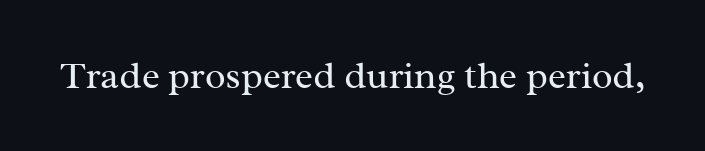
The image shows 38 px regular-weight serif type, upright; set normal letter spacing, not underlined; medium stroke contrast and a medium x-height.
